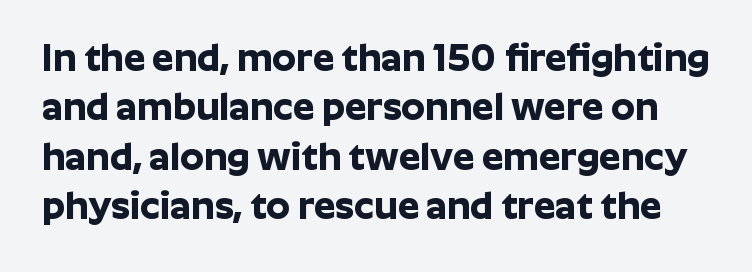
Do the characters align in a grid? No, the font is proportional. Stroke terminals: plain, sans-serif. The face used here has the dense, thick strokes of a bold. Each row of text sits above clean, open space. Tracking here is standard; glyphs follow each other at the usual distance.
